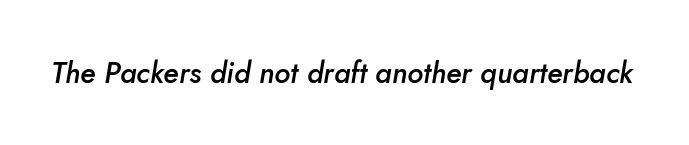
Q: Is the text bold? A: Semi-bold.
Q: Is the text italic (slanted)? A: Yes, it leans right by about 5 degrees.
Q: Is the text underlined? A: No.
Q: Is the spacing between letters normal or unusually wide? A: Normal.
Q: Width (condensed, normal, or wide)? A: Normal.
Q: Stroke contrast? A: Low.
Q: x-height? A: Small.
Q: Monospaced? A: No.
